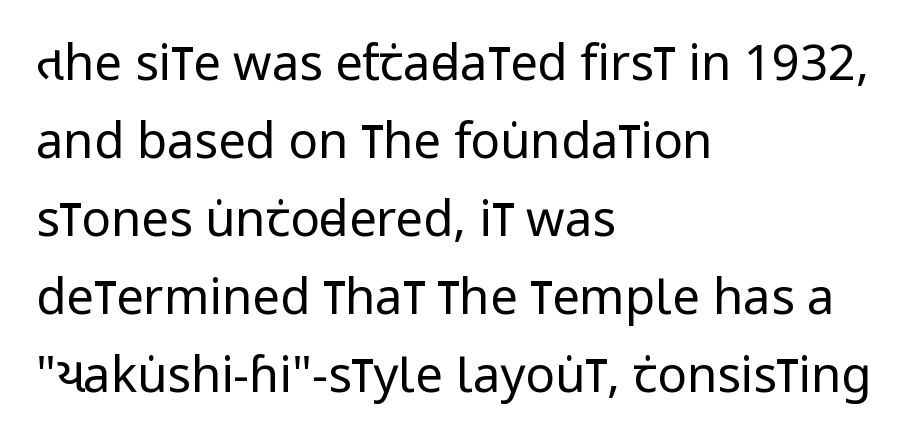
{"serif": "no", "italic": "no", "bold": "no", "weight": "regular", "width": "condensed", "stroke_contrast": "low", "x_height": "large", "monospaced": "no", "underline": "no", "align": "left", "line_spacing": "normal", "line_spacing_ratio": 1.59, "letter_spacing": "normal", "letter_spacing_em": 0.0, "glyph_px": 49}
